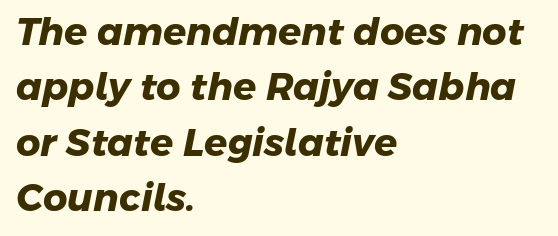
{"serif": "no", "bold": "yes", "weight": "heavy", "width": "normal", "stroke_contrast": "low", "x_height": "medium", "monospaced": "no", "underline": "no", "align": "left", "line_spacing": "normal", "line_spacing_ratio": 1.46, "letter_spacing": "normal", "letter_spacing_em": 0.0, "glyph_px": 38}
